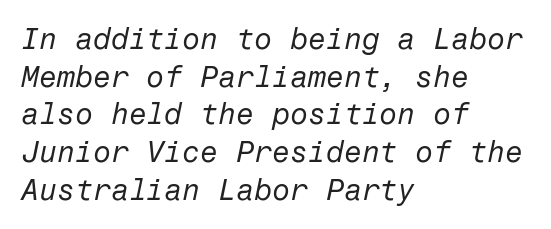
It's the slanting kind of type. The horizontal fit of the characters is conventional and even. Weight: in the light-to-regular range. The lines sit at an ordinary, default distance from one another. Compared with a centered layout, this one pins lines to the left instead. Just letters on the line, the space beneath them empty.
